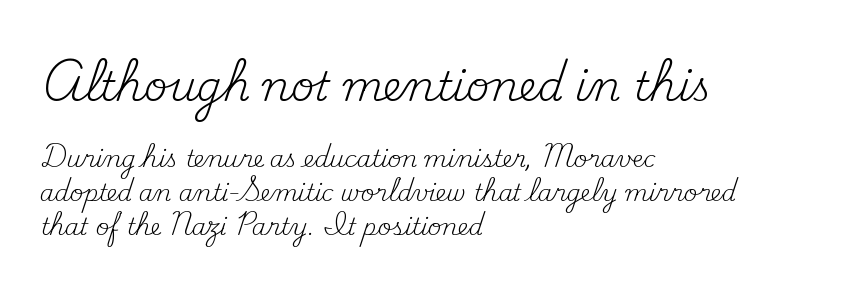
{"serif": "yes", "bold": "no", "weight": "regular", "width": "normal", "stroke_contrast": "medium", "x_height": "small", "monospaced": "no", "underline": "no", "align": "left", "line_spacing": "normal", "line_spacing_ratio": 1.47, "letter_spacing": "normal", "letter_spacing_em": 0.0, "larger_block": "first", "size_ratio": 1.78, "glyph_px": 41}
